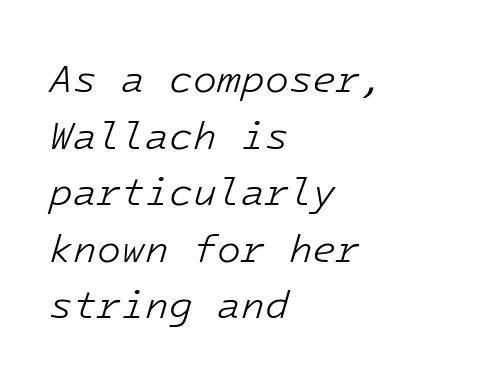
Regular leading. Each stroke keeps to a modest, everyday thickness or less. One-word summary of the alignment: left. Plain, unruled lines of type. Is this a fixed-width face? Yes — each glyph sits in an identical cell. Tracking here is standard; glyphs follow each other at the usual distance.
